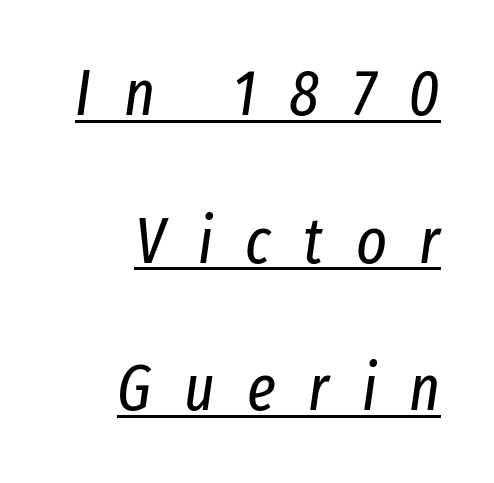
Q: Is the text bold? A: No.
Q: Is the text italic (slanted)? A: Yes, it leans right by about 8 degrees.
Q: Is the text underlined? A: Yes.
Q: How is the paragraph aligned? A: Right-aligned.
Q: Is the spacing between letters normal or unusually wide? A: Unusually wide.
Q: Is the spacing between lines tight, normal or loose? A: Loose.
Q: Width (condensed, normal, or wide)? A: Condensed.
Q: Stroke contrast? A: Low.
Q: x-height? A: Medium.
Q: Monospaced? A: No.
